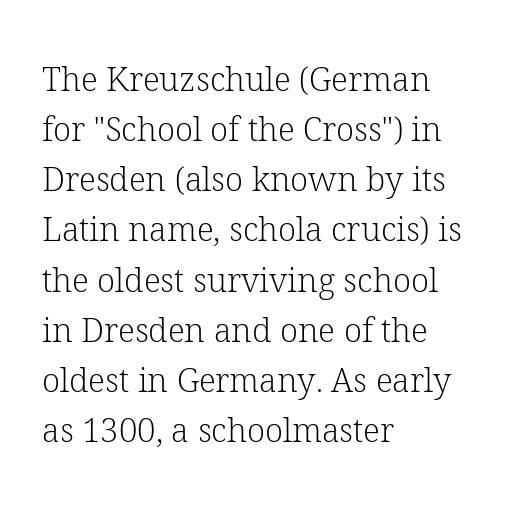
{"serif": "yes", "italic": "no", "bold": "no", "weight": "light", "width": "normal", "stroke_contrast": "low", "x_height": "medium", "monospaced": "no", "underline": "no", "align": "left", "line_spacing": "normal", "line_spacing_ratio": 1.52, "letter_spacing": "normal", "letter_spacing_em": 0.0, "glyph_px": 33}
